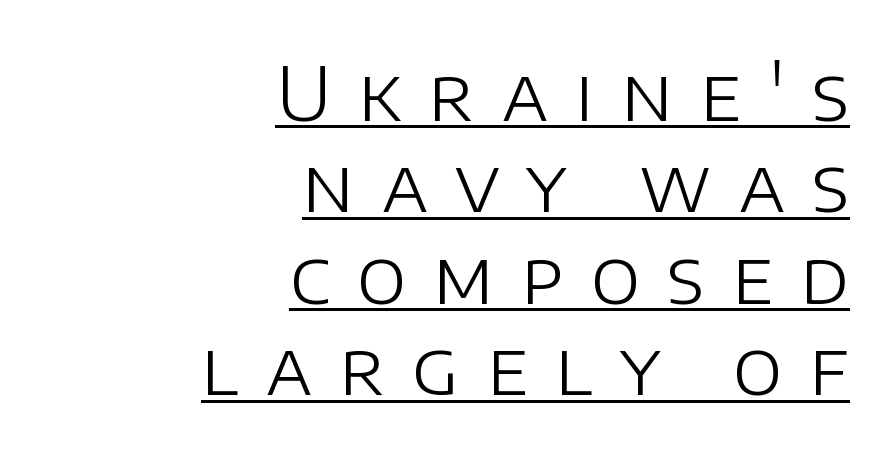
The image shows 75 px light sans-serif type, upright; set right-aligned, line spacing 1.22x, unusually wide letter spacing (+0.36 em), underlined; low stroke contrast and a large x-height.
